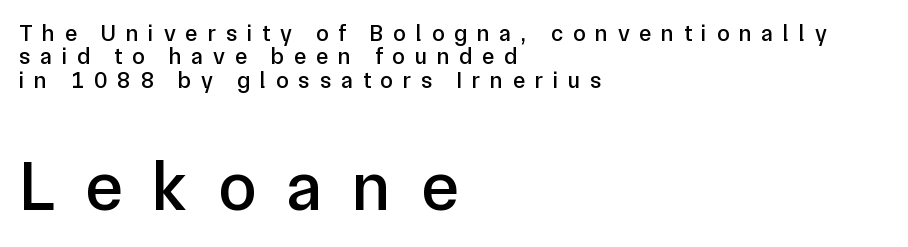
The image shows 70 px sans-serif type, upright; set left-aligned, tight line spacing (1.02x), unusually wide letter spacing (+0.43 em), not underlined; the second (bottom) block is 3.04x larger; low stroke contrast and a medium x-height.
